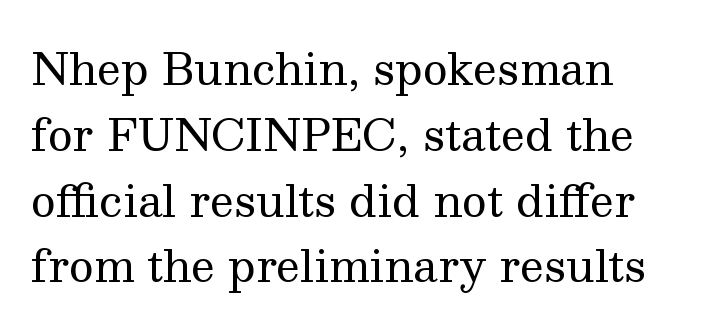
Q: Is the text bold? A: No.
Q: Is the text italic (slanted)? A: No, it is upright.
Q: Is the typeface a serif or a sans-serif typeface? A: Serif.
Q: Is the text underlined? A: No.
Q: How is the paragraph aligned? A: Left-aligned.
Q: Is the spacing between letters normal or unusually wide? A: Normal.
Q: Is the spacing between lines tight, normal or loose? A: Normal.
Q: Width (condensed, normal, or wide)? A: Normal.
Q: Stroke contrast? A: Medium.
Q: x-height? A: Medium.
Q: Monospaced? A: No.
